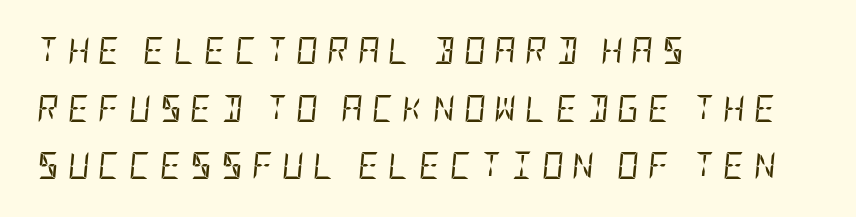
Q: Is the text bold? A: No.
Q: Is the text italic (slanted)? A: Yes, it leans right by about 5 degrees.
Q: Is the text underlined? A: No.
Q: How is the paragraph aligned? A: Left-aligned.
Q: Is the spacing between letters normal or unusually wide? A: Unusually wide.
Q: Is the spacing between lines tight, normal or loose? A: Loose.
